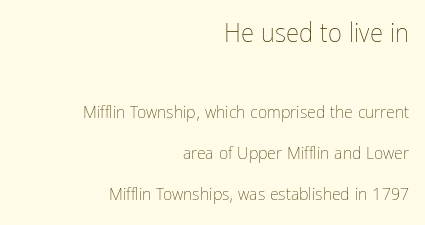
{"italic": "no", "bold": "no", "underline": "no", "align": "right", "line_spacing": "loose", "line_spacing_ratio": 2.3, "letter_spacing": "normal", "letter_spacing_em": 0.0, "larger_block": "first", "size_ratio": 1.5, "glyph_px": 27}
